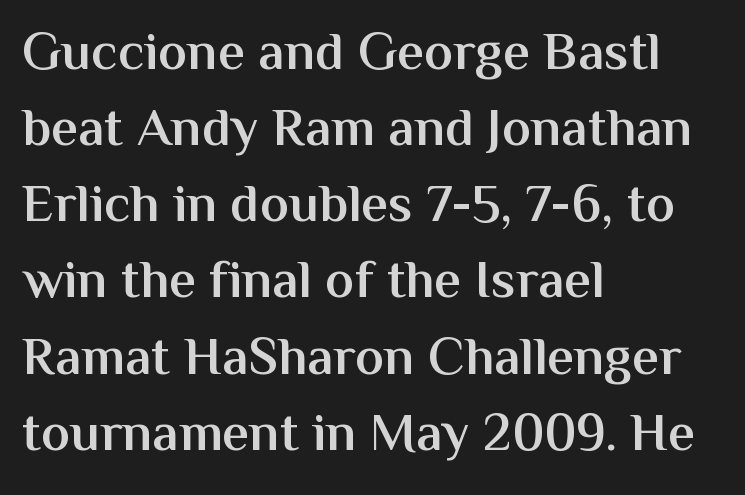
Q: Is the text bold? A: Semi-bold.
Q: Is the text italic (slanted)? A: No, it is upright.
Q: Is the typeface a serif or a sans-serif typeface? A: Sans-serif.
Q: Is the text underlined? A: No.
Q: How is the paragraph aligned? A: Left-aligned.
Q: Is the spacing between letters normal or unusually wide? A: Normal.
Q: Is the spacing between lines tight, normal or loose? A: Normal.
Q: Width (condensed, normal, or wide)? A: Normal.
Q: Stroke contrast? A: Medium.
Q: x-height? A: Medium.
Q: Monospaced? A: No.
